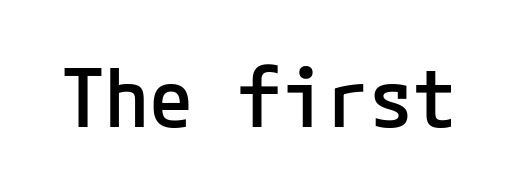
Q: Is the text bold? A: Semi-bold.
Q: Is the text italic (slanted)? A: No, it is upright.
Q: Is the typeface a serif or a sans-serif typeface? A: Sans-serif.
Q: Is the text underlined? A: No.
Q: Is the spacing between letters normal or unusually wide? A: Normal.
Q: Width (condensed, normal, or wide)? A: Normal.
Q: Stroke contrast? A: Low.
Q: x-height? A: Medium.
